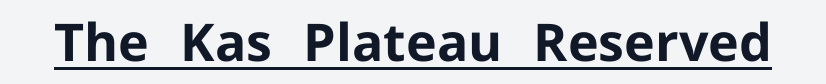
Q: Is the text bold? A: Yes.
Q: Is the text italic (slanted)? A: No, it is upright.
Q: Is the typeface a serif or a sans-serif typeface? A: Sans-serif.
Q: Is the text underlined? A: Yes.
Q: Is the spacing between letters normal or unusually wide? A: Normal.
Q: Width (condensed, normal, or wide)? A: Normal.
Q: Stroke contrast? A: Low.
Q: x-height? A: Medium.
Q: Monospaced? A: No.
